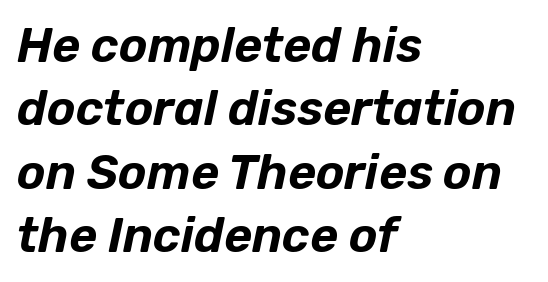
{"italic": "yes", "lean": "right", "slant_degrees": 12, "width": "normal", "stroke_contrast": "low", "x_height": "medium", "monospaced": "no", "underline": "no", "align": "left", "line_spacing": "normal", "line_spacing_ratio": 1.32, "letter_spacing": "normal", "letter_spacing_em": 0.0, "glyph_px": 48}
